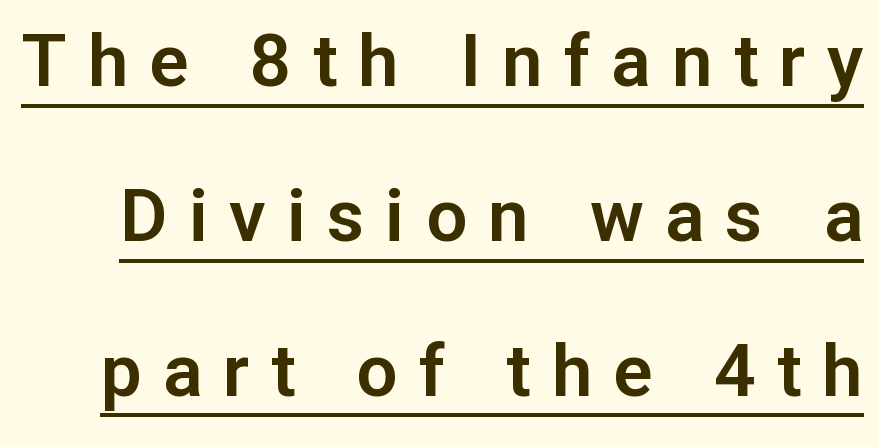
The image shows 73 px sans-serif type, upright; set loose line spacing (2.12x), unusually wide letter spacing (+0.29 em), underlined; low stroke contrast and a medium x-height.
